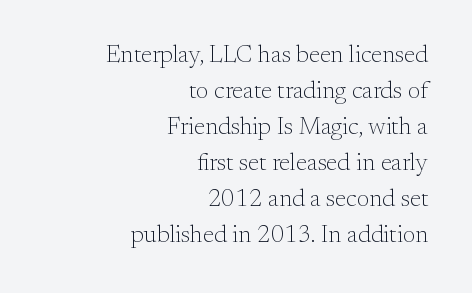
Q: Is the text bold? A: No.
Q: Is the text italic (slanted)? A: No, it is upright.
Q: Is the text underlined? A: No.
Q: How is the paragraph aligned? A: Right-aligned.
Q: Is the spacing between letters normal or unusually wide? A: Normal.
Q: Is the spacing between lines tight, normal or loose? A: Normal.
